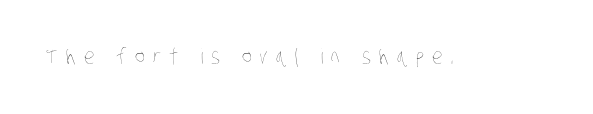
{"bold": "no", "underline": "no", "letter_spacing": "wide", "letter_spacing_em": 0.39, "glyph_px": 21}
